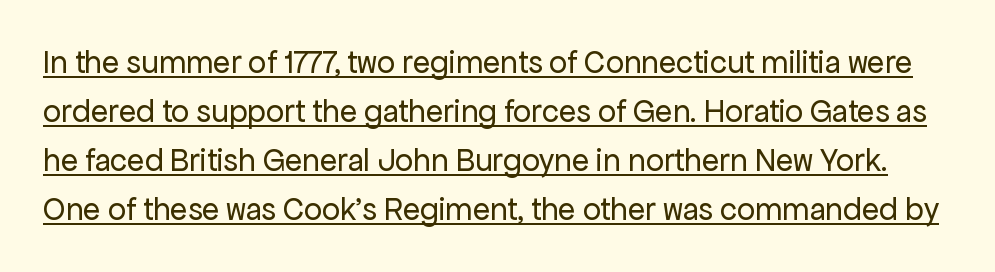
Q: Is the text bold? A: No.
Q: Is the text italic (slanted)? A: No, it is upright.
Q: Is the typeface a serif or a sans-serif typeface? A: Sans-serif.
Q: Is the text underlined? A: Yes.
Q: Is the spacing between letters normal or unusually wide? A: Normal.
Q: Is the spacing between lines tight, normal or loose? A: Normal.
Q: Width (condensed, normal, or wide)? A: Normal.
Q: Stroke contrast? A: Low.
Q: x-height? A: Medium.
Q: Monospaced? A: No.
